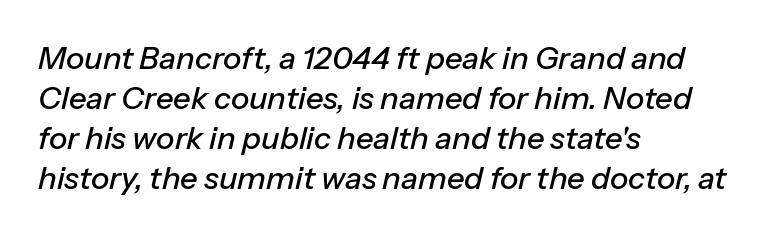
Does the leading feel generous? No, just average. Compared with ordinary roman type, these characters are visibly tilted. Letters rest on an invisible, unmarked baseline. The setting favours the left margin, as ordinary paragraphs usually do. Looks like regular typesetting: each glyph gets only the width it needs.
